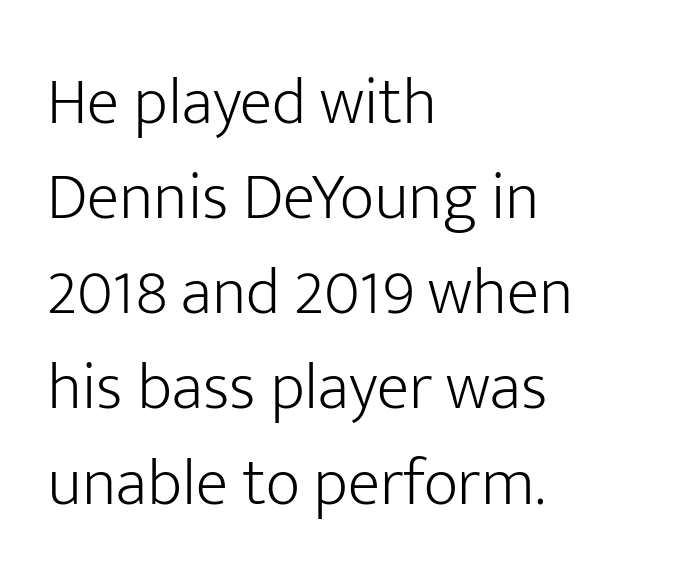
{"serif": "no", "italic": "no", "bold": "no", "weight": "light", "width": "normal", "stroke_contrast": "low", "x_height": "medium", "monospaced": "no", "underline": "no", "align": "left", "line_spacing": "normal", "line_spacing_ratio": 1.42, "letter_spacing": "normal", "letter_spacing_em": 0.0, "glyph_px": 67}
